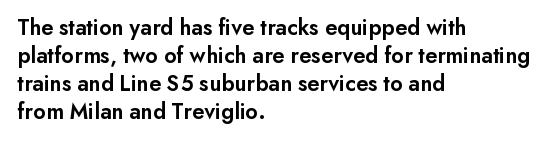
{"italic": "no", "bold": "semi", "underline": "no", "align": "left", "line_spacing_ratio": 1.22, "letter_spacing": "normal", "letter_spacing_em": 0.0, "glyph_px": 23}
